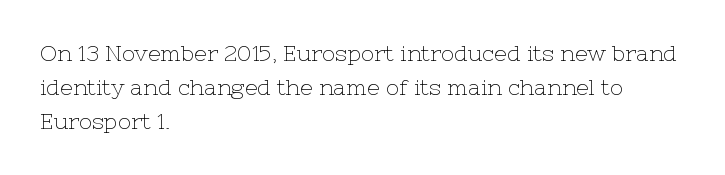
Caption: multi-line text, flush left, ragged right. Rendered with straight, roman letterforms. Beneath every word, the page is bare. Weight: not bold — regular or lighter. Nobody touched the tracking dial on this one. Vertically, the passage feels balanced, rows spaced as you'd expect.
